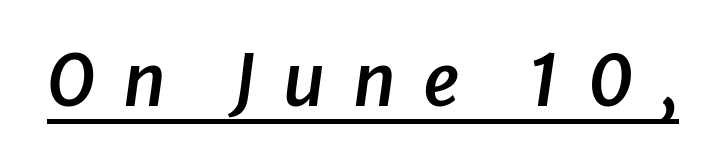
Q: Is the text bold? A: Semi-bold.
Q: Is the text italic (slanted)? A: Yes, it leans right by about 8 degrees.
Q: Is the text underlined? A: Yes.
Q: Is the spacing between letters normal or unusually wide? A: Unusually wide.
Q: Width (condensed, normal, or wide)? A: Normal.
Q: Stroke contrast? A: Low.
Q: x-height? A: Medium.
Q: Monospaced? A: No.
